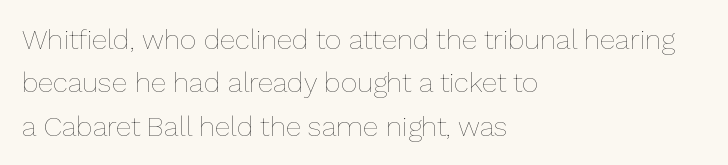
These lines are rendered in a variable-pitch font. The letters sit at their default tracking, neither squeezed nor spread. Every row of glyphs begins at an identical x-position on the left. Weight: regular or lighter. The line-height multiplier appears to be the usual default. Designer's note — italics off, roman on.
